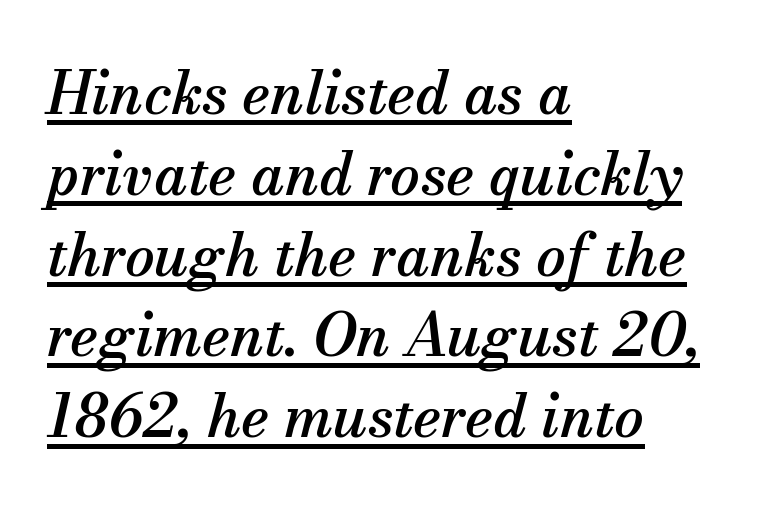
The image shows 59 px serif type, italic (leaning right); set left-aligned, normal line spacing (1.37x), normal letter spacing, underlined; medium stroke contrast and a small x-height.
